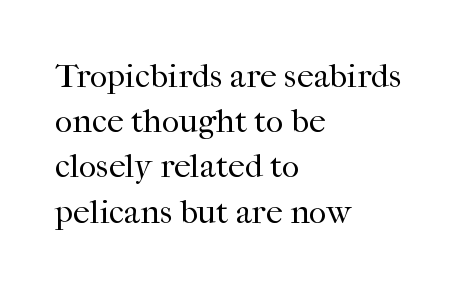
{"serif": "yes", "italic": "no", "bold": "no", "weight": "regular", "width": "normal", "stroke_contrast": "high", "x_height": "medium", "monospaced": "no", "underline": "no", "align": "left", "line_spacing": "normal", "line_spacing_ratio": 1.33, "letter_spacing": "normal", "letter_spacing_em": 0.0, "glyph_px": 34}
